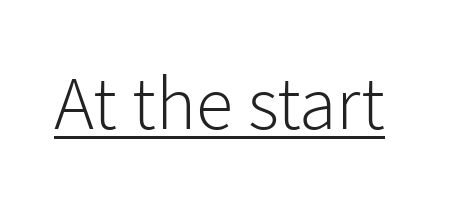
{"serif": "no", "italic": "no", "bold": "no", "weight": "light", "width": "normal", "stroke_contrast": "low", "x_height": "medium", "monospaced": "no", "underline": "yes", "letter_spacing": "normal", "letter_spacing_em": 0.0, "glyph_px": 76}
